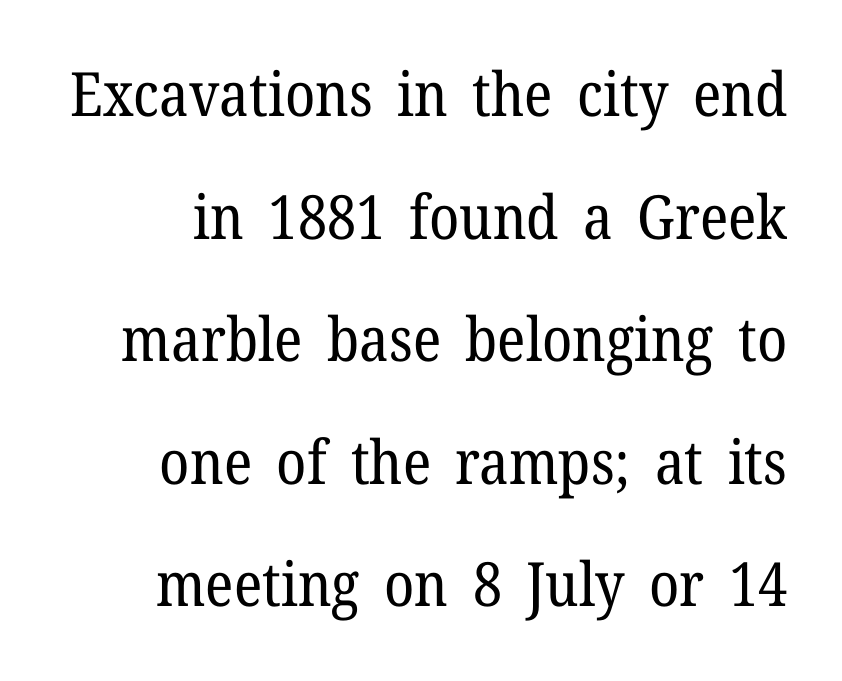
Is this a fixed-width face? No — the glyphs have proportional, varying widths. The type sits square on the baseline with zero lean. The passage shown is typeset with a serif family. Whoever set this chose breathing room over compactness in the vertical rhythm. Nobody drew a line under any word here. Weight: regular or lighter.
